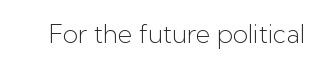
Q: Is the text bold? A: No.
Q: Is the text italic (slanted)? A: No, it is upright.
Q: Is the text underlined? A: No.
Q: Is the spacing between letters normal or unusually wide? A: Normal.
